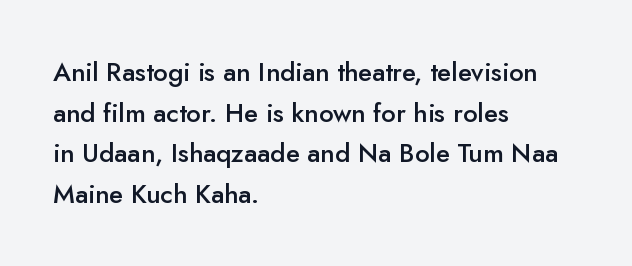
Q: Is the text bold? A: Semi-bold.
Q: Is the text italic (slanted)? A: No, it is upright.
Q: Is the text underlined? A: No.
Q: How is the paragraph aligned? A: Left-aligned.
Q: Is the spacing between letters normal or unusually wide? A: Normal.
Q: Is the spacing between lines tight, normal or loose? A: Normal.
